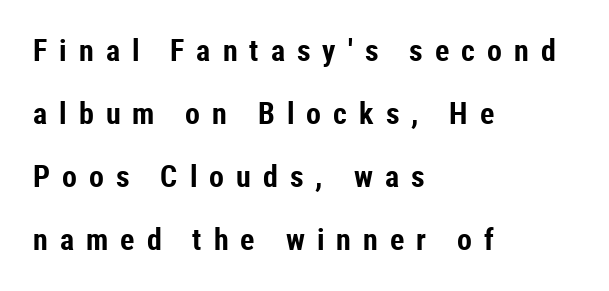
Caption: multi-line text, flush left, ragged right. Each word looks stretched out because of the extra space between its letters. Typographically, this falls in the sans-serif category. Is there much room between lines? Yes — plenty of vertical air separates them. The passage shown is not underscored anywhere.
